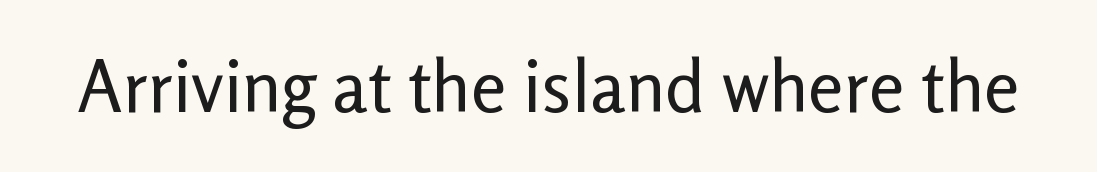
{"serif": "no", "italic": "no", "bold": "no", "weight": "regular", "width": "normal", "stroke_contrast": "low", "x_height": "medium", "monospaced": "no", "underline": "no", "letter_spacing": "normal", "letter_spacing_em": 0.0, "glyph_px": 72}
